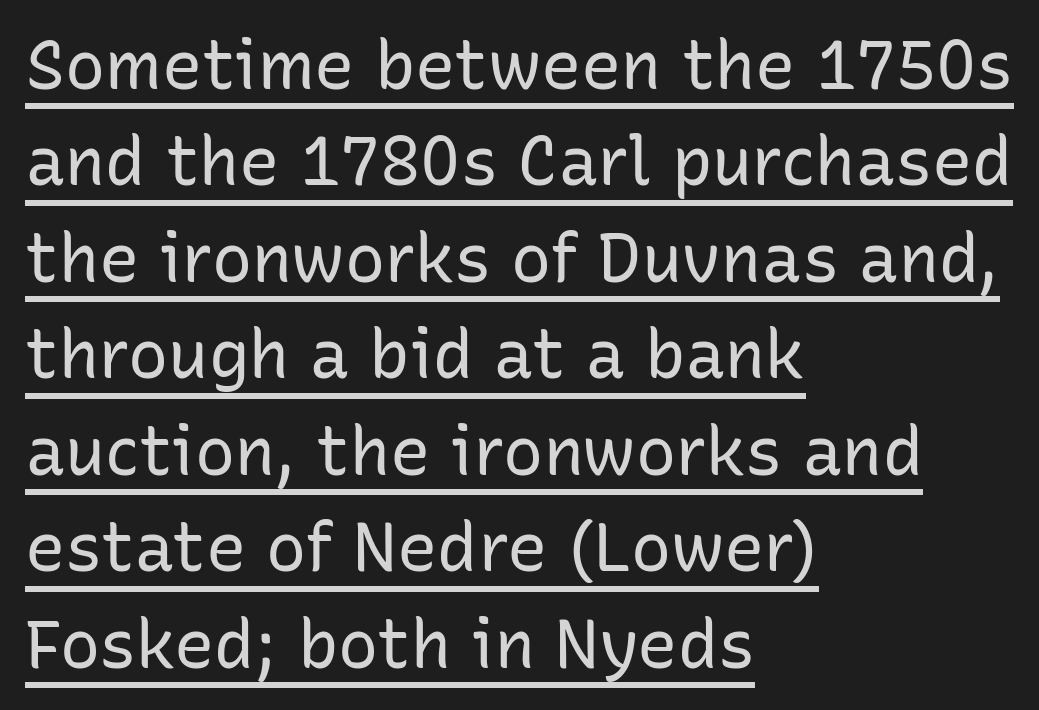
{"serif": "no", "italic": "no", "bold": "no", "weight": "regular", "width": "normal", "stroke_contrast": "low", "x_height": "medium", "monospaced": "no", "underline": "yes", "align": "left", "line_spacing": "normal", "line_spacing_ratio": 1.44, "letter_spacing": "normal", "letter_spacing_em": 0.0, "glyph_px": 67}
